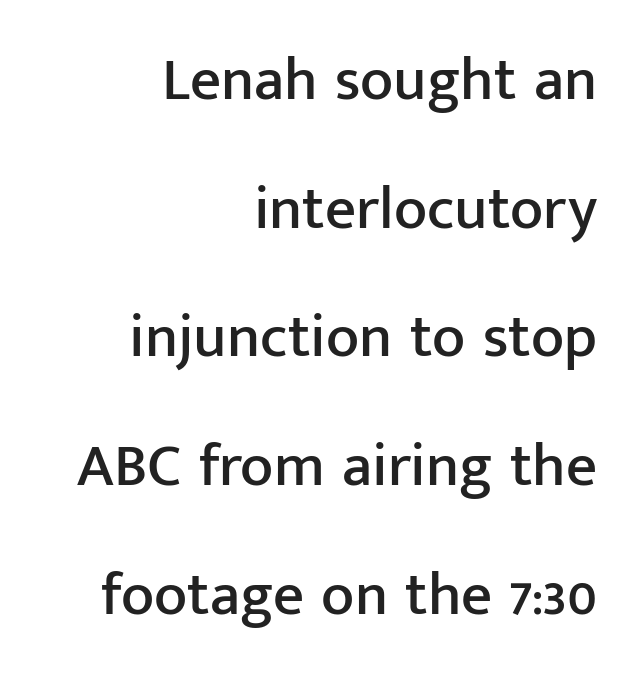
Q: Is the text italic (slanted)? A: No, it is upright.
Q: Is the typeface a serif or a sans-serif typeface? A: Sans-serif.
Q: Is the text underlined? A: No.
Q: How is the paragraph aligned? A: Right-aligned.
Q: Is the spacing between letters normal or unusually wide? A: Normal.
Q: Is the spacing between lines tight, normal or loose? A: Loose.
Q: Width (condensed, normal, or wide)? A: Normal.
Q: Stroke contrast? A: Low.
Q: x-height? A: Medium.
Q: Monospaced? A: No.
